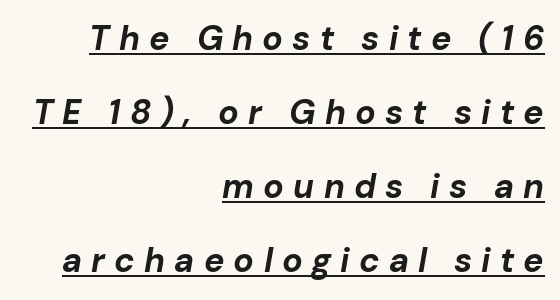
The image shows 34 px bold type, italic (leaning right); set right-aligned, loose line spacing (2.18x), unusually wide letter spacing (+0.27 em), underlined; low stroke contrast and a medium x-height.
